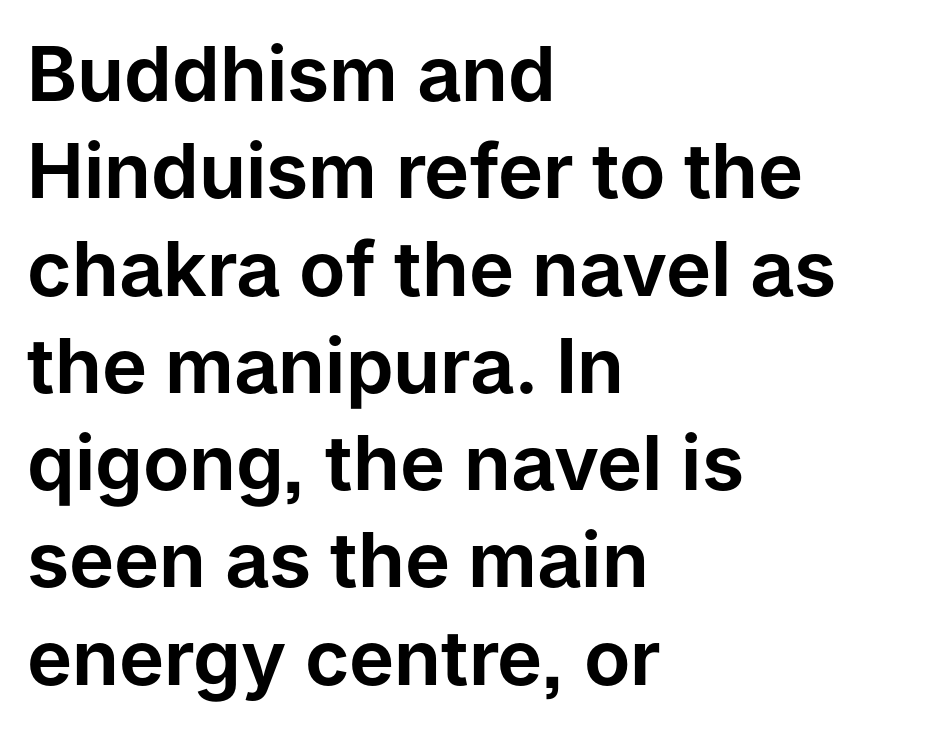
{"serif": "no", "italic": "no", "width": "normal", "stroke_contrast": "low", "x_height": "medium", "monospaced": "no", "underline": "no", "align": "left", "line_spacing": "normal", "line_spacing_ratio": 1.28, "letter_spacing": "normal", "letter_spacing_em": 0.0, "glyph_px": 76}
